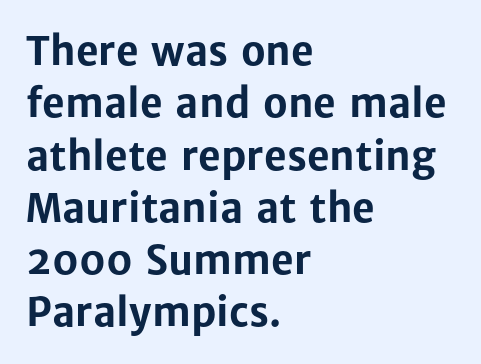
This is roman type, the default non-slanted kind. Heavy-handed strokes throughout: this text is bold. Is this a sans? Yes — the strokes have no serifs. Descender tails drop into unmarked territory. The rendering keeps characters at their native spacing.
